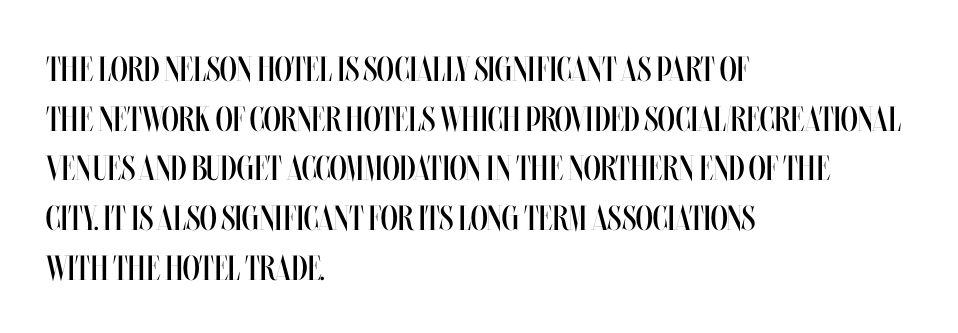
Q: Is the text bold? A: No.
Q: Is the text italic (slanted)? A: No, it is upright.
Q: Is the text underlined? A: No.
Q: How is the paragraph aligned? A: Left-aligned.
Q: Is the spacing between letters normal or unusually wide? A: Normal.
Q: Is the spacing between lines tight, normal or loose? A: Normal.
Q: Width (condensed, normal, or wide)? A: Condensed.
Q: Stroke contrast? A: Medium.
Q: x-height? A: Large.
Q: Monospaced? A: No.
